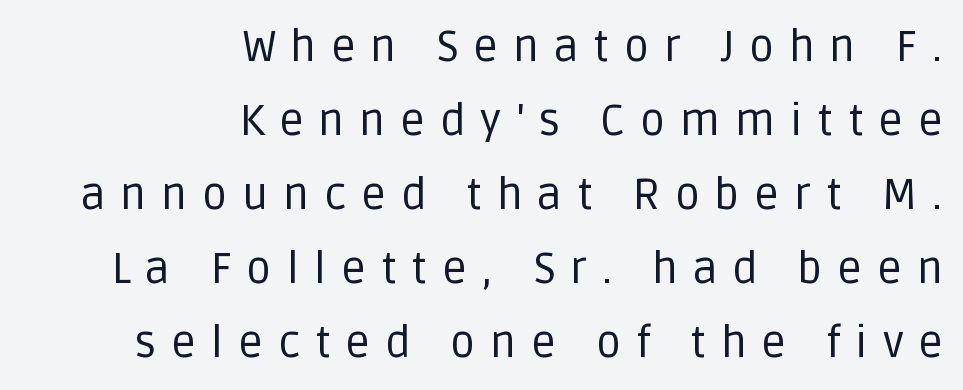
Q: Is the text bold? A: No.
Q: Is the text italic (slanted)? A: No, it is upright.
Q: Is the typeface a serif or a sans-serif typeface? A: Sans-serif.
Q: Is the text underlined? A: No.
Q: How is the paragraph aligned? A: Right-aligned.
Q: Is the spacing between letters normal or unusually wide? A: Unusually wide.
Q: Is the spacing between lines tight, normal or loose? A: Normal.
Q: Width (condensed, normal, or wide)? A: Normal.
Q: Stroke contrast? A: Low.
Q: x-height? A: Large.
Q: Monospaced? A: No.
